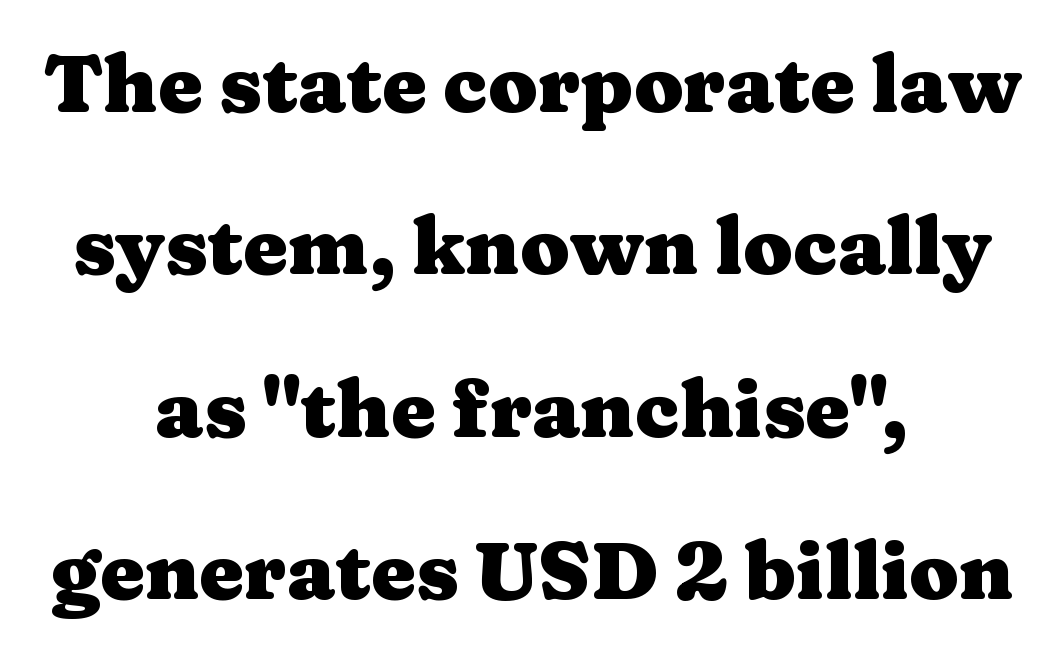
{"serif": "yes", "italic": "no", "bold": "yes", "weight": "heavy", "width": "wide", "stroke_contrast": "medium", "x_height": "medium", "monospaced": "no", "underline": "no", "align": "center", "line_spacing": "loose", "line_spacing_ratio": 2.03, "letter_spacing": "normal", "letter_spacing_em": 0.0, "glyph_px": 80}
